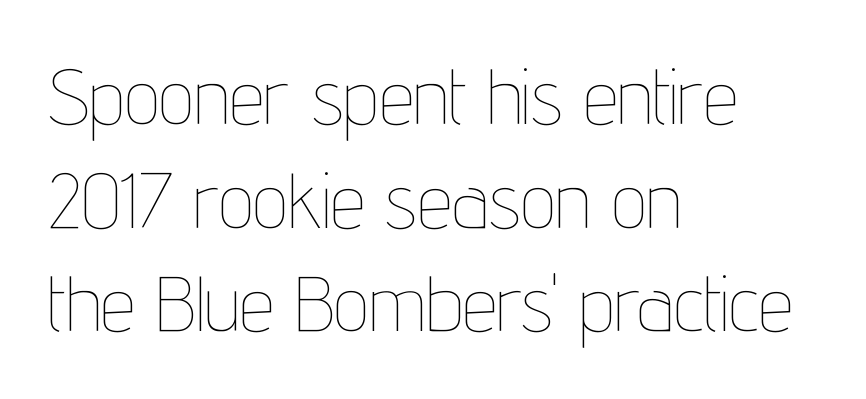
{"italic": "no", "bold": "no", "weight": "thin", "width": "condensed", "stroke_contrast": "low", "x_height": "medium", "monospaced": "no", "underline": "no", "align": "left", "line_spacing": "normal", "line_spacing_ratio": 1.33, "letter_spacing": "normal", "letter_spacing_em": 0.0, "glyph_px": 78}
